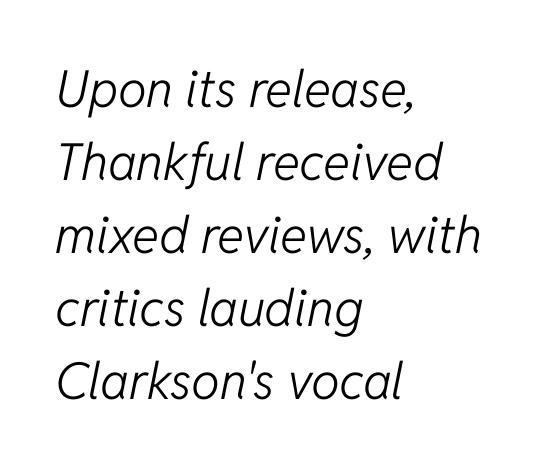
The image shows 51 px light type, italic (leaning right); set left-aligned, normal line spacing (1.43x), normal letter spacing, not underlined; low stroke contrast and a medium x-height.
